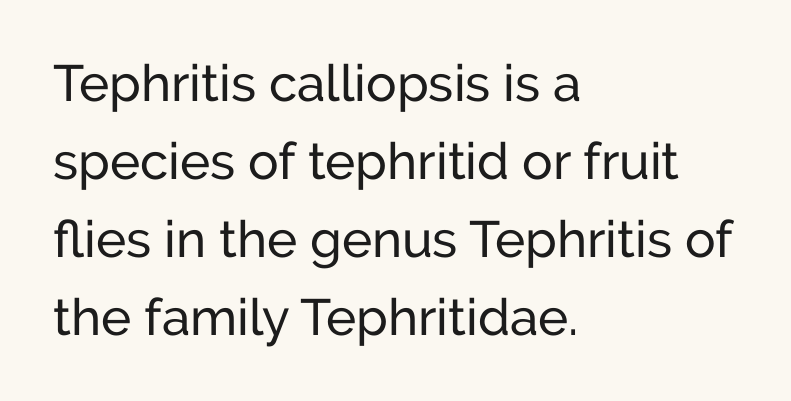
Q: Is the text italic (slanted)? A: No, it is upright.
Q: Is the typeface a serif or a sans-serif typeface? A: Sans-serif.
Q: Is the text underlined? A: No.
Q: How is the paragraph aligned? A: Left-aligned.
Q: Is the spacing between letters normal or unusually wide? A: Normal.
Q: Is the spacing between lines tight, normal or loose? A: Normal.
Q: Width (condensed, normal, or wide)? A: Normal.
Q: Stroke contrast? A: Low.
Q: x-height? A: Medium.
Q: Monospaced? A: No.
